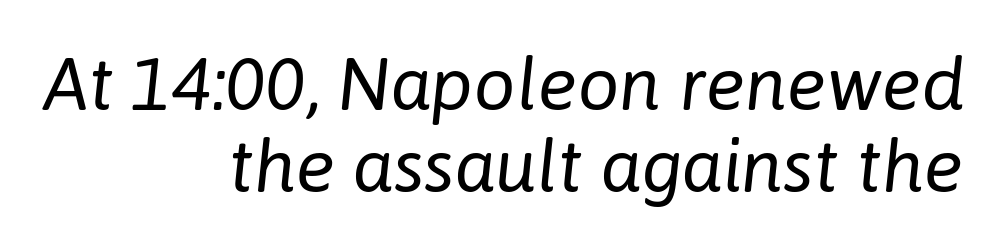
{"italic": "yes", "lean": "right", "slant_degrees": 6, "bold": "no", "weight": "regular", "width": "normal", "stroke_contrast": "low", "x_height": "medium", "monospaced": "no", "underline": "no", "align": "right", "line_spacing": "tight", "line_spacing_ratio": 1.11, "letter_spacing": "normal", "letter_spacing_em": 0.0, "glyph_px": 74}
